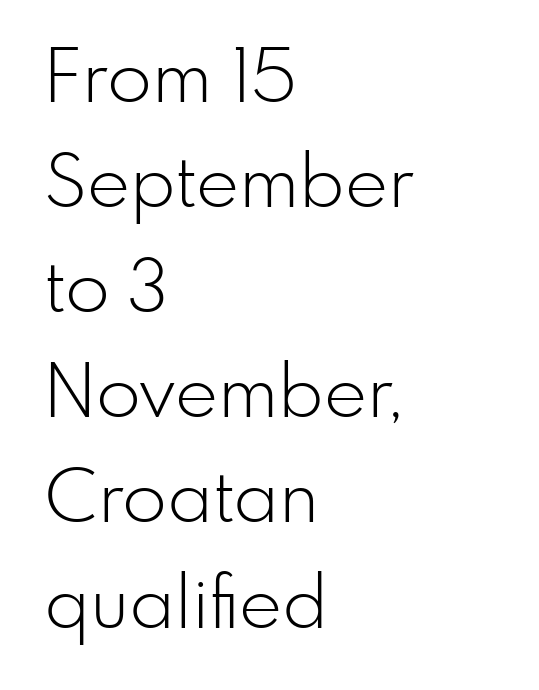
The image shows 73 px light sans-serif type, upright; set left-aligned, normal line spacing (1.44x), normal letter spacing, not underlined; low stroke contrast and a small x-height.
